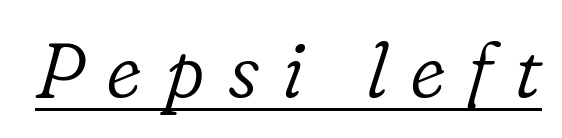
The image shows 77 px light serif type, italic (leaning right); set unusually wide letter spacing (+0.29 em), underlined; low stroke contrast and a medium x-height.
